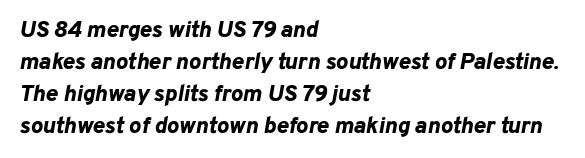
These lines keep a tight, regular rhythm from letter to letter. Descenders hang freely into open space. How would I describe the line gaps? Plain and ordinary. Is the block centered? No — it sits flush against the left margin. Every character sits at an angle, as italics do.
